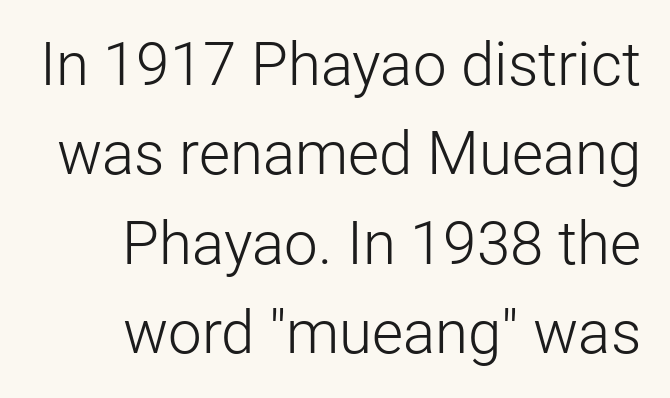
The image shows 60 px light sans-serif type, upright; set right-aligned, normal line spacing (1.49x), normal letter spacing, not underlined; low stroke contrast and a medium x-height.
